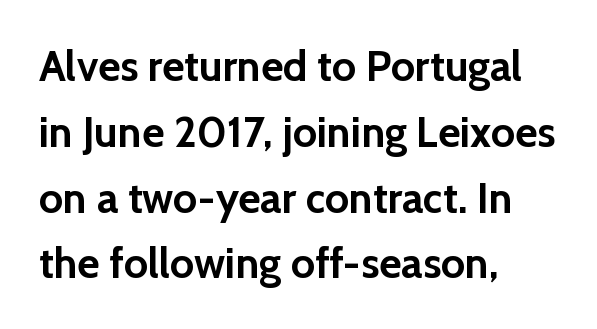
Q: Is the text bold? A: Yes.
Q: Is the text italic (slanted)? A: No, it is upright.
Q: Is the typeface a serif or a sans-serif typeface? A: Sans-serif.
Q: Is the text underlined? A: No.
Q: How is the paragraph aligned? A: Left-aligned.
Q: Is the spacing between letters normal or unusually wide? A: Normal.
Q: Is the spacing between lines tight, normal or loose? A: Normal.
Q: Width (condensed, normal, or wide)? A: Normal.
Q: x-height? A: Medium.
Q: Monospaced? A: No.
